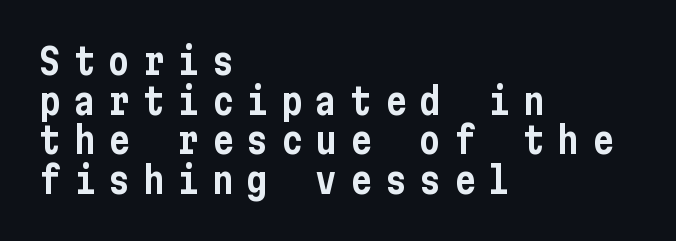
The image shows 36 px condensed sans-serif type, upright; set left-aligned, tight line spacing (1.1x), unusually wide letter spacing (+0.36 em), not underlined; low stroke contrast and a medium x-height.
